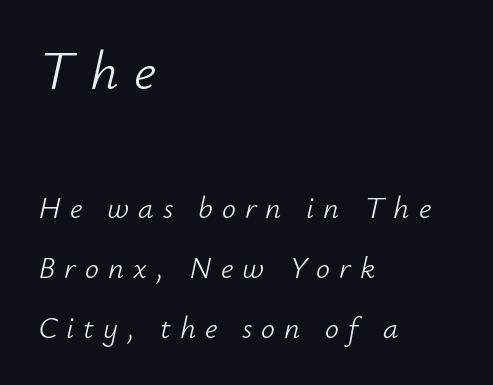
The image shows 55 px light type, italic (leaning right); set left-aligned, loose line spacing (1.94x), unusually wide letter spacing (+0.29 em), not underlined; the first (top) block is 1.77x larger; low stroke contrast and a small x-height.
